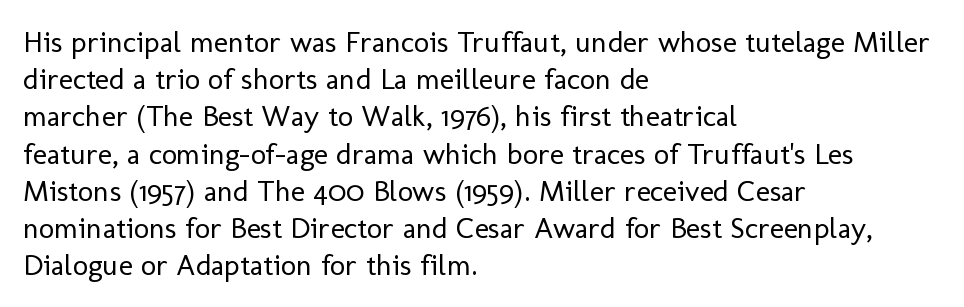
Caption: multi-line text, flush left, ragged right. Descenders are the only things crossing below the line. Posture: vertical. The strokes carry an ordinary text weight at most.
